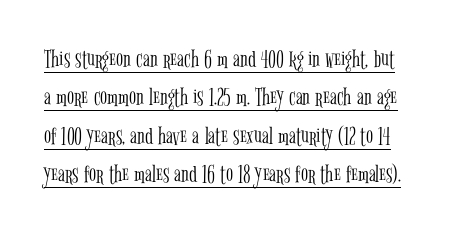
The designer left line spacing at the default. Vertical strokes here are truly vertical. Is this a heavy cut? Hardly; it is regular or lighter. Students, observe the line beneath the letters — that is underlining. Does extra space separate the letters? No, they use regular spacing.
